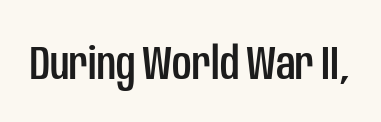
The image shows 48 px condensed sans-serif type, upright; set normal letter spacing, not underlined; low stroke contrast and a large x-height.
